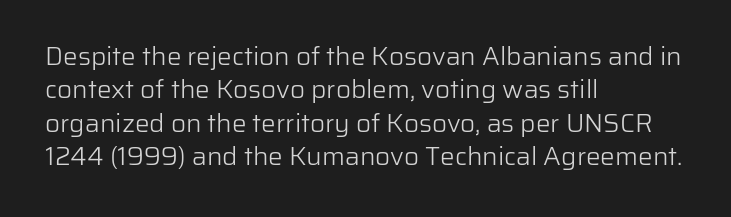
Compared with typical paragraphs, the rows here are spaced about the same. The letters stand straight up with perfectly vertical stems. Short and long lines alike share a common starting point at left. Is the stroke heavy? The answer is a plain regular-or-lighter. In terms of letterspacing, this is plain default setting. Just letters on the line, the space beneath them empty.
